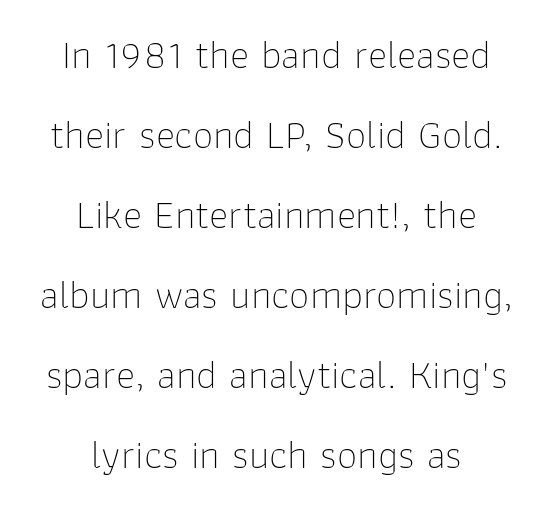
You could not count columns in this text — the font is proportionally spaced. Regarding leading, the lines here are spaced well apart. Descenders are the only things crossing below the line. Honestly, the letter spacing is just normal — you wouldn't notice it. The lettering stays uniformly vertical, giving the passage a roman look.
